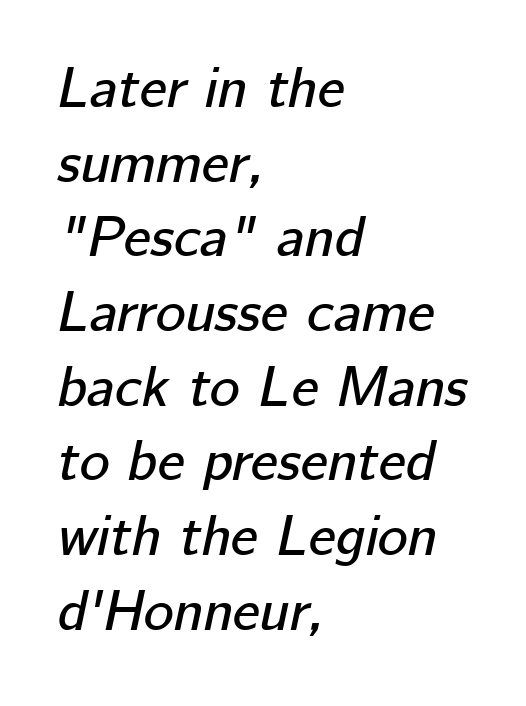
{"italic": "yes", "lean": "right", "slant_degrees": 12, "width": "normal", "stroke_contrast": "low", "x_height": "medium", "monospaced": "no", "underline": "no", "align": "left", "line_spacing": "normal", "line_spacing_ratio": 1.31, "letter_spacing": "normal", "letter_spacing_em": 0.0, "glyph_px": 57}
